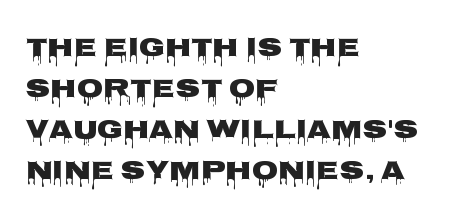
Underlining? Definitely not there. The passage shown stacks its lines at a standard gap. Tall strokes in this sample are plumb rather than angled. Is the block centered? No — it sits flush against the left margin.
